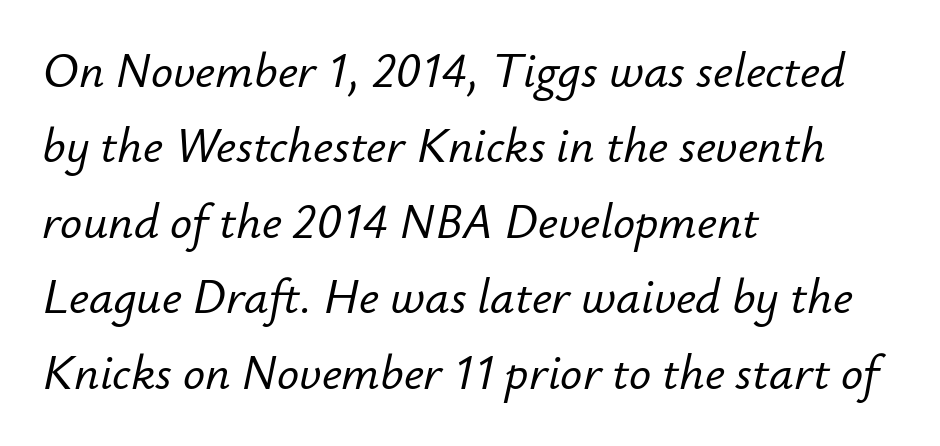
Italic: yes, the glyphs are oblique. Which margin do the lines hug? The left one — the right edge is uneven. The passage shown is typed in a proportional face where columns would drift. The horizontal fit of the characters is conventional and even. Lines of text with bare space underneath. Baseline-to-baseline distance is the conventional proportion of letter height.
